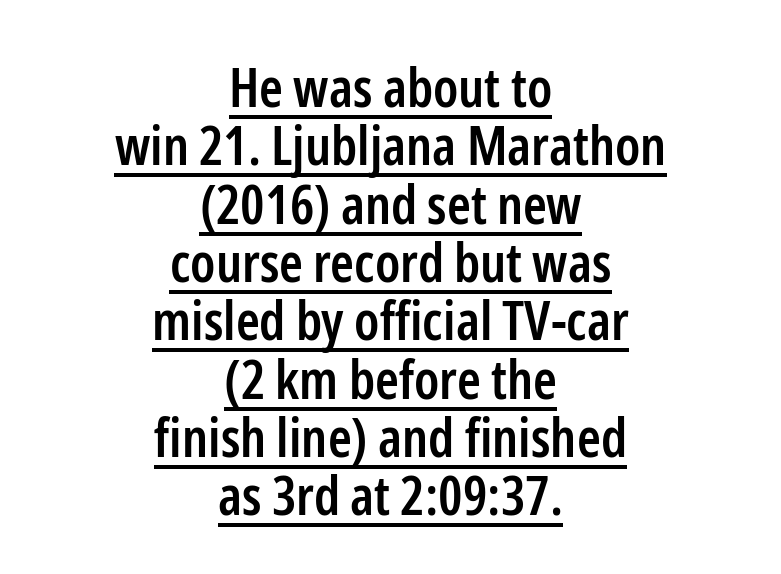
This is underlined copy, the kind a proofreader might mark for attention. Nothing unusual about the tracking: characters are spaced as the font intends. Characters remain perfectly vertical along every line. A centered setting, common on invitations and titles, is used for this passage. A somewhat darkened texture: the type is semibold rather than bold.
